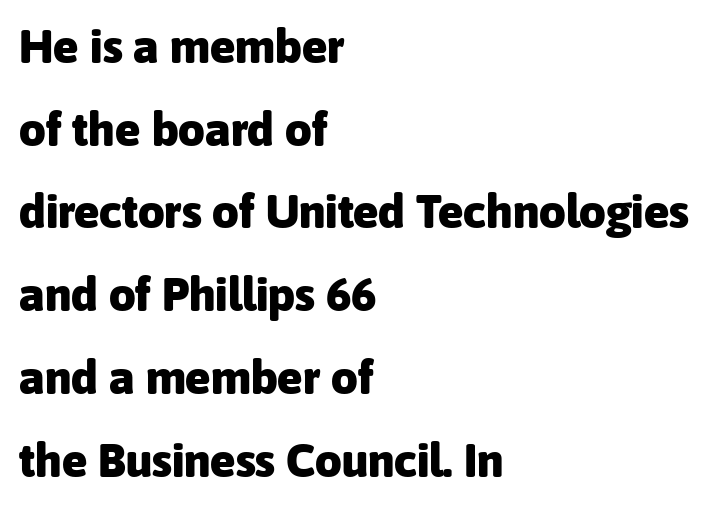
{"serif": "no", "italic": "no", "bold": "yes", "weight": "heavy", "width": "normal", "stroke_contrast": "low", "x_height": "medium", "monospaced": "no", "underline": "no", "align": "left", "line_spacing_ratio": 1.76, "letter_spacing": "normal", "letter_spacing_em": 0.0, "glyph_px": 47}
